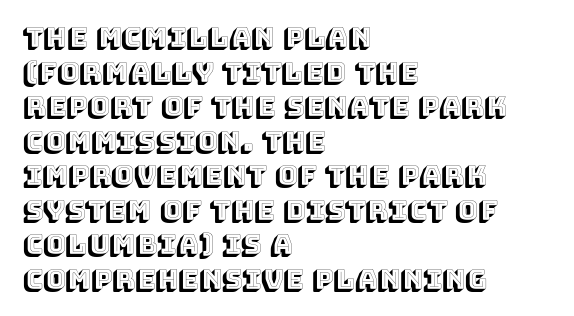
The image shows 27 px text type, upright; set left-aligned, normal line spacing (1.28x), normal letter spacing, not underlined.
